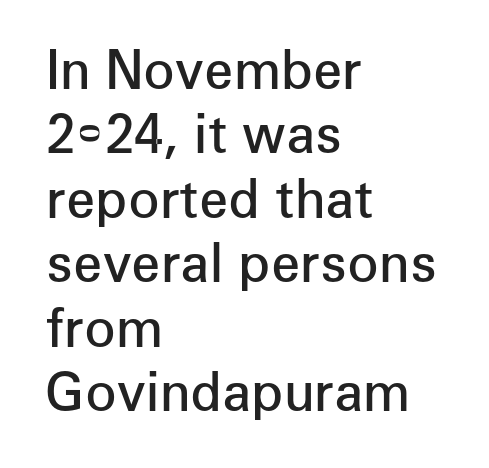
The image shows 52 px semibold sans-serif type, upright; set left-aligned, line spacing 1.24x, normal letter spacing, not underlined; low stroke contrast and a medium x-height.
